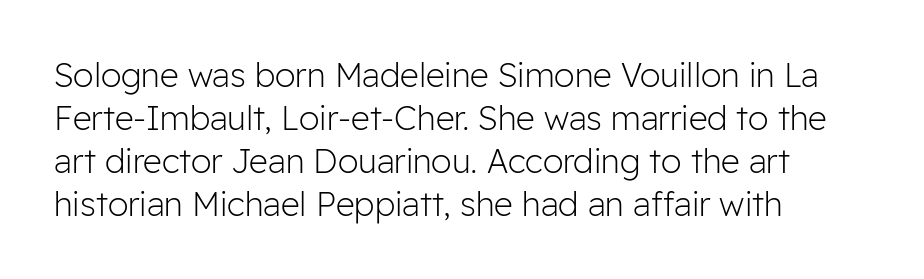
{"serif": "no", "italic": "no", "bold": "no", "weight": "light", "width": "normal", "stroke_contrast": "low", "x_height": "medium", "monospaced": "no", "underline": "no", "align": "left", "line_spacing": "normal", "line_spacing_ratio": 1.3, "letter_spacing": "normal", "letter_spacing_em": 0.0, "glyph_px": 33}
